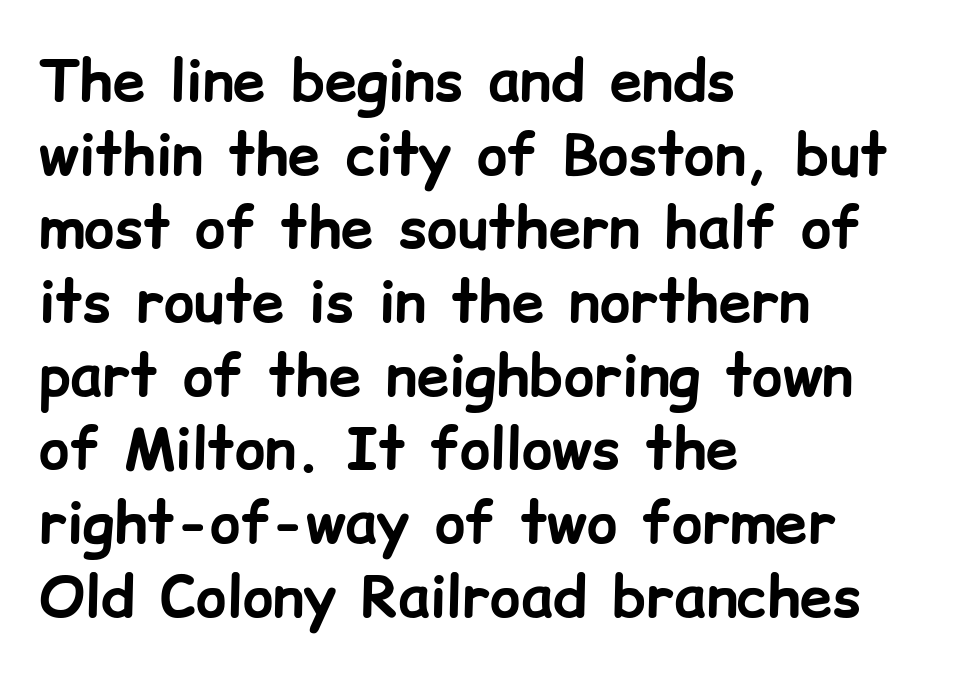
The image shows 58 px bold sans-serif type, upright; set left-aligned, normal line spacing (1.27x), normal letter spacing, not underlined; low stroke contrast and a medium x-height.
